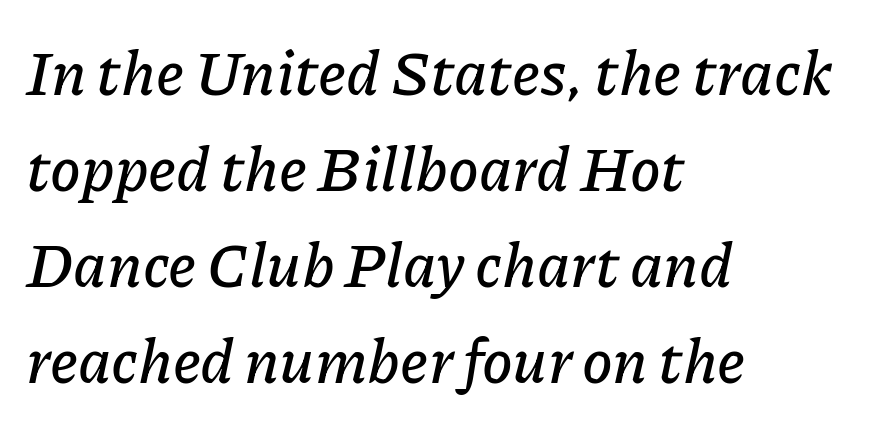
{"italic": "yes", "lean": "right", "slant_degrees": 11, "width": "normal", "stroke_contrast": "low", "x_height": "medium", "monospaced": "no", "underline": "no", "align": "left", "line_spacing": "normal", "line_spacing_ratio": 1.55, "letter_spacing": "normal", "letter_spacing_em": 0.0, "glyph_px": 62}
